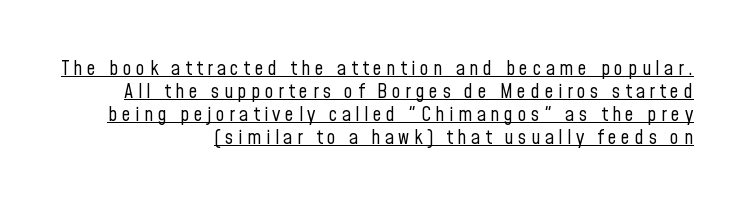
The rendering inserts visible extra space after every character. The weight tops out at a normal text grade. Leading: reduced. A rule runs beneath these lines of type. Every character sits straight up, as roman type does.
